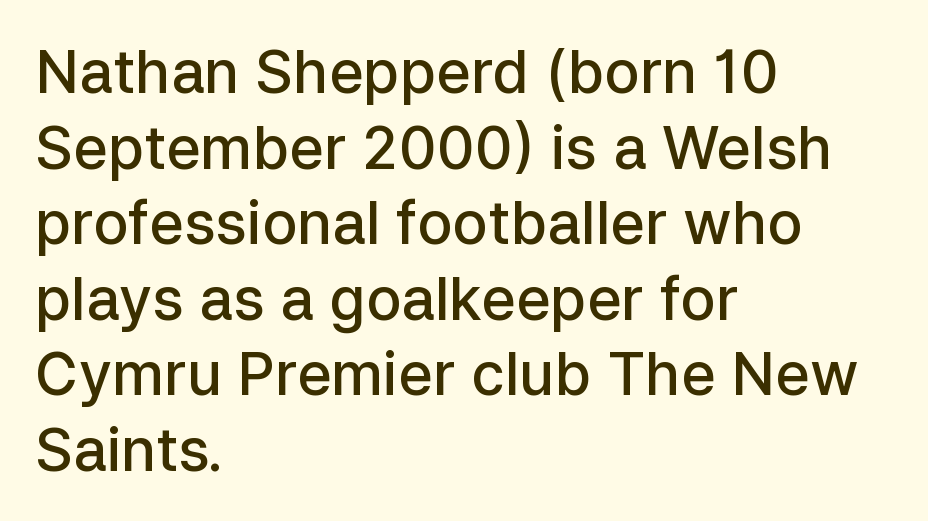
{"serif": "no", "italic": "no", "bold": "semi", "weight": "semibold", "width": "normal", "stroke_contrast": "low", "x_height": "medium", "monospaced": "no", "underline": "no", "align": "left", "line_spacing": "normal", "line_spacing_ratio": 1.28, "letter_spacing": "normal", "letter_spacing_em": 0.0, "glyph_px": 59}
